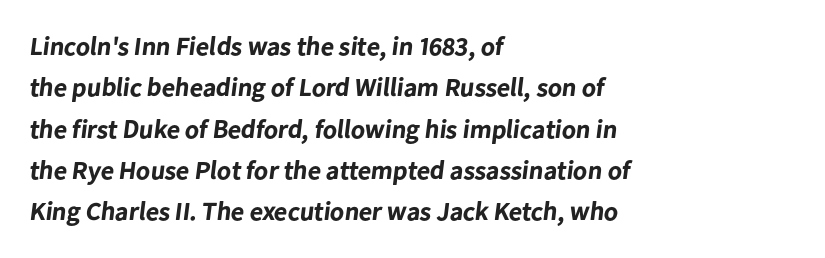
Check under the words: just untouched page. Which margin do the lines hug? The left one — the right edge is uneven. Is the type bold? Yes — the strokes are clearly thick and heavy. This sample keeps an unexceptional amount of space between lines. The line texture is even and compact thanks to regular tracking.
